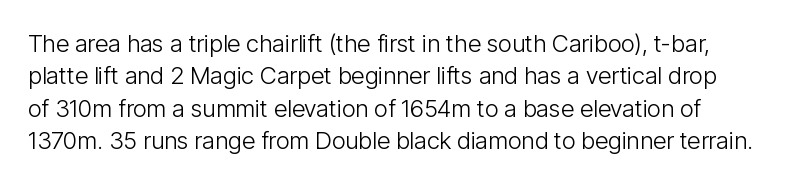
{"italic": "no", "bold": "no", "underline": "no", "line_spacing": "normal", "line_spacing_ratio": 1.35, "letter_spacing": "normal", "letter_spacing_em": 0.0, "glyph_px": 24}
